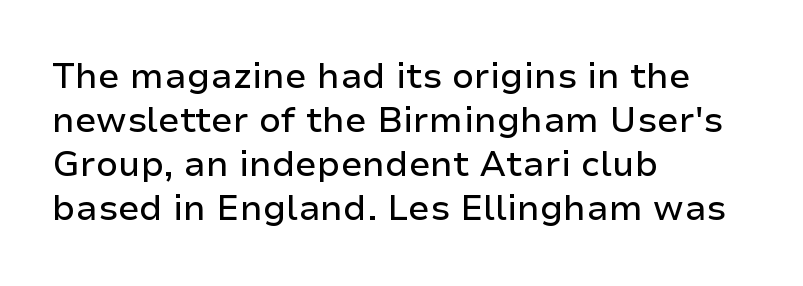
The image shows 35 px sans-serif type, upright; set left-aligned, normal line spacing (1.26x), normal letter spacing, not underlined; low stroke contrast and a medium x-height.
